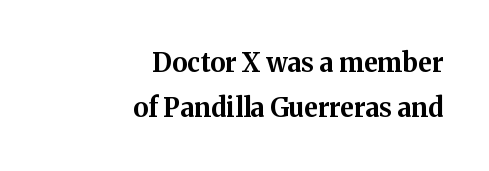
The image shows 26 px bold type, upright; set right-aligned, line spacing 1.73x, normal letter spacing, not underlined.
